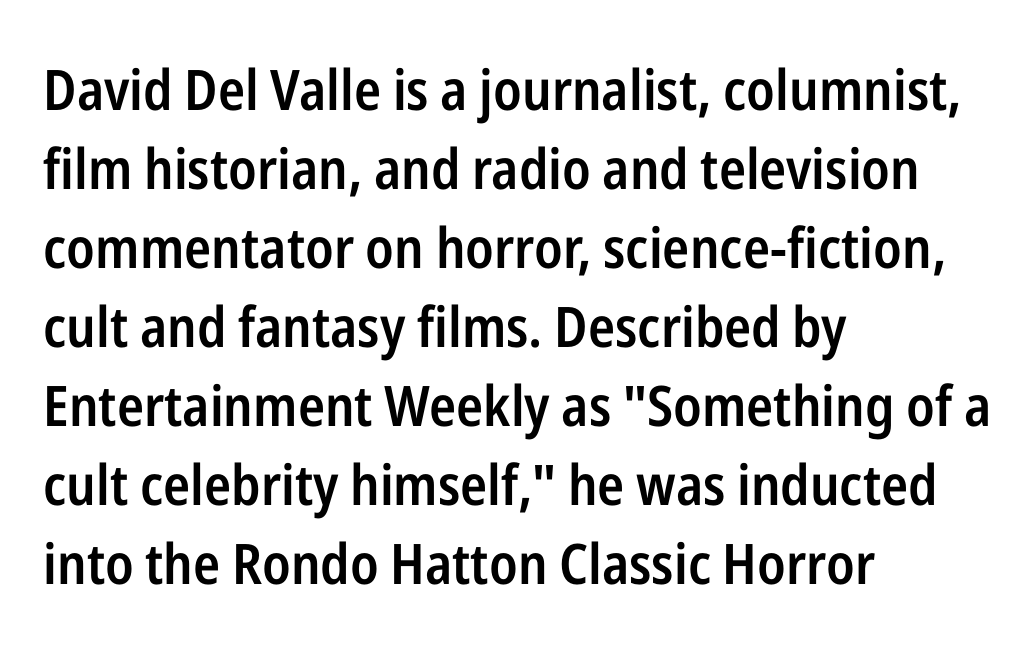
Q: Is the text bold? A: Semi-bold.
Q: Is the text italic (slanted)? A: No, it is upright.
Q: Is the typeface a serif or a sans-serif typeface? A: Sans-serif.
Q: Is the text underlined? A: No.
Q: How is the paragraph aligned? A: Left-aligned.
Q: Is the spacing between letters normal or unusually wide? A: Normal.
Q: Is the spacing between lines tight, normal or loose? A: Normal.
Q: Width (condensed, normal, or wide)? A: Condensed.
Q: Stroke contrast? A: Low.
Q: x-height? A: Medium.
Q: Monospaced? A: No.
